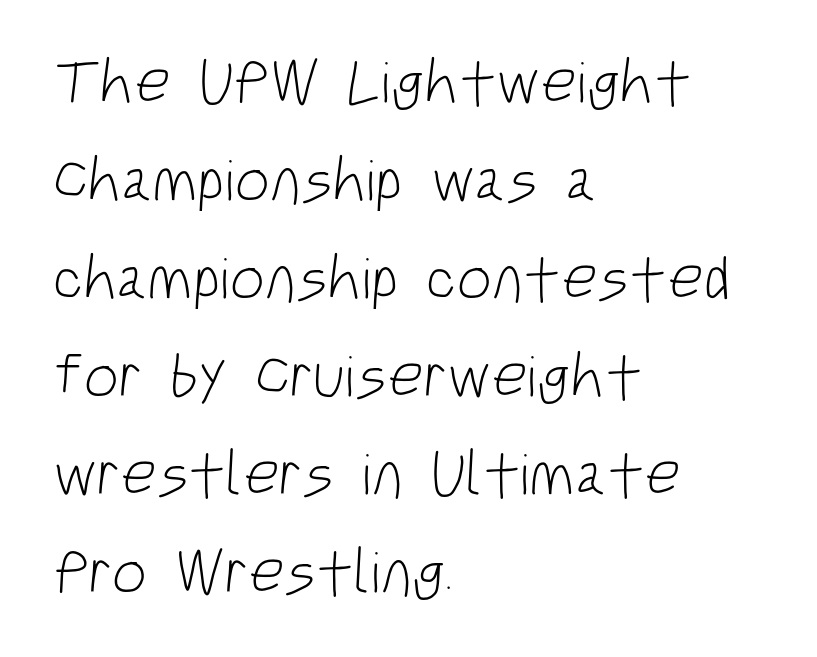
{"serif": "no", "bold": "no", "weight": "light", "width": "condensed", "stroke_contrast": "low", "x_height": "large", "monospaced": "no", "underline": "no", "align": "left", "line_spacing": "normal", "line_spacing_ratio": 1.58, "letter_spacing": "normal", "letter_spacing_em": 0.0, "glyph_px": 62}
